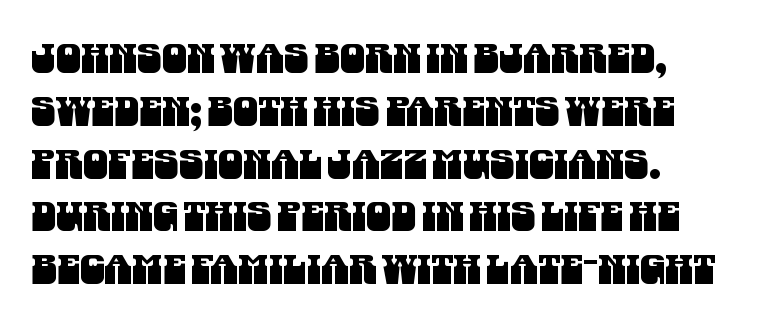
{"serif": "no", "width": "condensed", "stroke_contrast": "medium", "x_height": "large", "monospaced": "no", "underline": "no", "align": "left", "line_spacing": "normal", "line_spacing_ratio": 1.32, "letter_spacing": "normal", "letter_spacing_em": 0.0, "glyph_px": 40}
